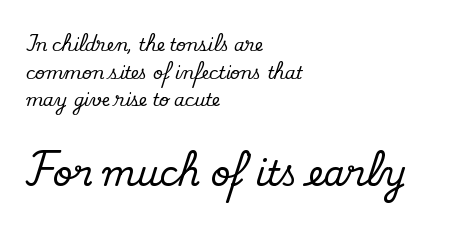
Q: Is the text italic (slanted)? A: Yes.
Q: Is the typeface a serif or a sans-serif typeface? A: Serif.
Q: Is the text underlined? A: No.
Q: How is the paragraph aligned? A: Left-aligned.
Q: Is the spacing between letters normal or unusually wide? A: Normal.
Q: Is the spacing between lines tight, normal or loose? A: Normal.
Q: Which block of text is set in a larger size, the first (top) or the second (bottom)? A: The second (bottom) one.
Q: Width (condensed, normal, or wide)? A: Normal.
Q: Stroke contrast? A: Medium.
Q: x-height? A: Small.
Q: Monospaced? A: No.
